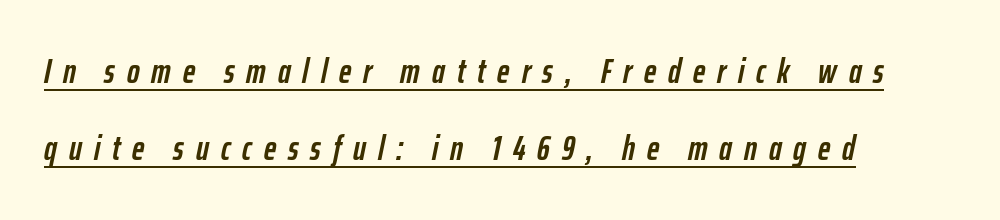
The image shows 34 px semibold, condensed type, italic (leaning right); set left-aligned, loose line spacing (2.27x), unusually wide letter spacing (+0.35 em), underlined; low stroke contrast and a medium x-height.
